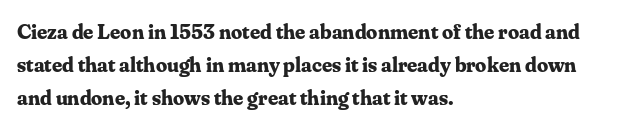
Q: Is the text bold? A: Yes.
Q: Is the text italic (slanted)? A: No, it is upright.
Q: Is the text underlined? A: No.
Q: How is the paragraph aligned? A: Left-aligned.
Q: Is the spacing between letters normal or unusually wide? A: Normal.
Q: Is the spacing between lines tight, normal or loose? A: Normal.
